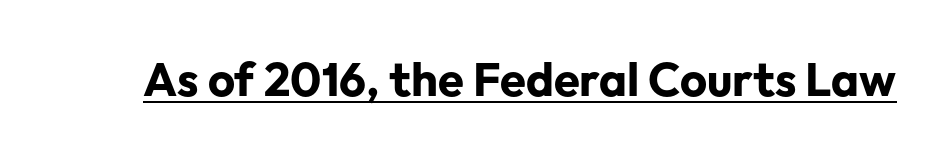
Q: Is the text bold? A: Yes.
Q: Is the text italic (slanted)? A: No, it is upright.
Q: Is the typeface a serif or a sans-serif typeface? A: Sans-serif.
Q: Is the text underlined? A: Yes.
Q: Is the spacing between letters normal or unusually wide? A: Normal.
Q: Width (condensed, normal, or wide)? A: Normal.
Q: Stroke contrast? A: Low.
Q: x-height? A: Medium.
Q: Monospaced? A: No.
